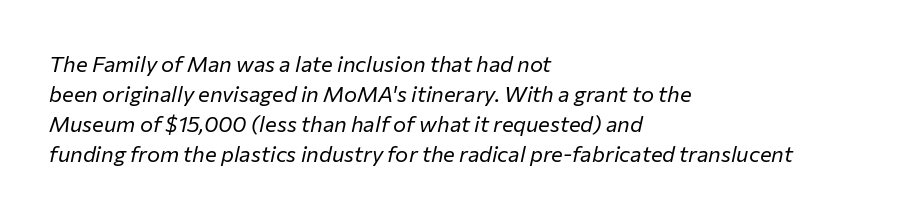
The rendering anchors every line to the left-hand side. Nothing unusual about the tracking: characters are spaced as the font intends. Each row of text sits above clean, open space. When letters slant like this, we call the style italic. The lines sit at an ordinary, default distance from one another. Weight: not bold — regular or lighter.
